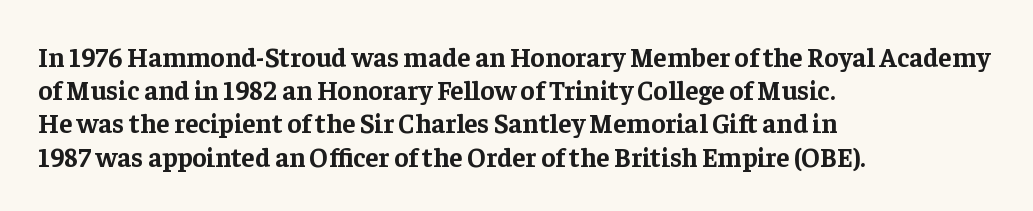
Q: Is the text bold? A: Yes.
Q: Is the text italic (slanted)? A: No, it is upright.
Q: Is the text underlined? A: No.
Q: How is the paragraph aligned? A: Left-aligned.
Q: Is the spacing between letters normal or unusually wide? A: Normal.
